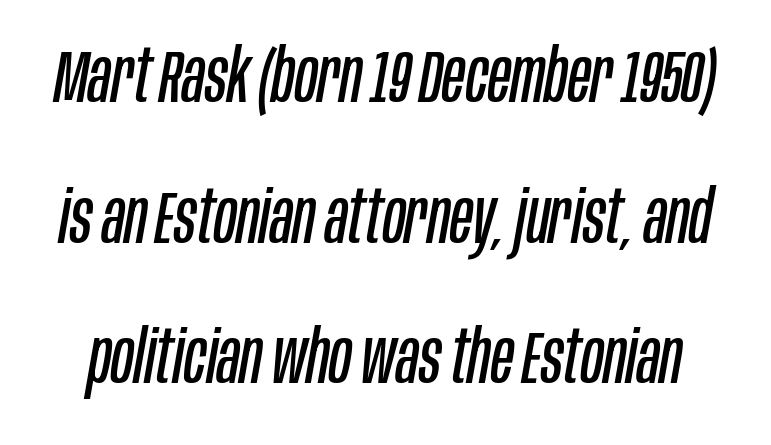
How are the letters spaced? Ordinarily, with no added tracking. This sample trades compactness for vertical openness between lines. Emphasis-style slanted type is in use. The passage shown is typed in a proportional face where columns would drift.
